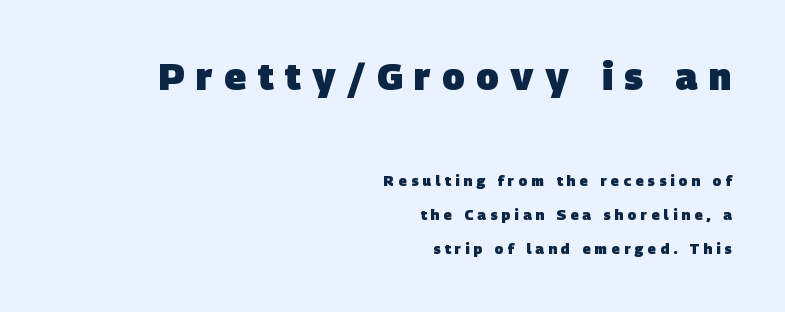
Line ends are locked; line starts wander. Reading down the column, the eye jumps a long way to each next line. The face used here is proportionally spaced, like ordinary book or web type. The letters carry no serifs — their stems end cleanly without finishing strokes. In this sample the first text group is rendered at the bigger scale.
